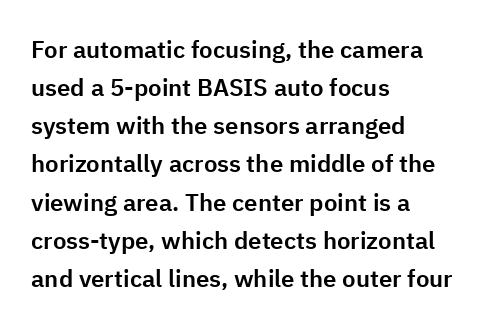
A normal amount of white space separates one row of letters from the next. In terms of letterspacing, this is plain default setting. Quick note: not italic, upright. Only glyphs here, with clear space below each row. Horizontally, the lines are justified to the leading edge only.
